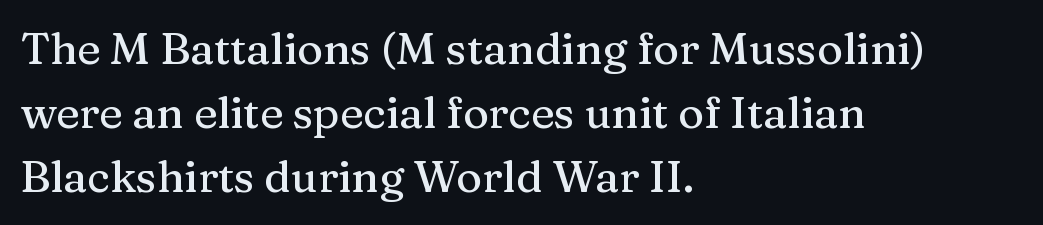
The image shows 44 px serif type, upright; set left-aligned, normal line spacing (1.46x), normal letter spacing, not underlined; medium stroke contrast and a medium x-height.
